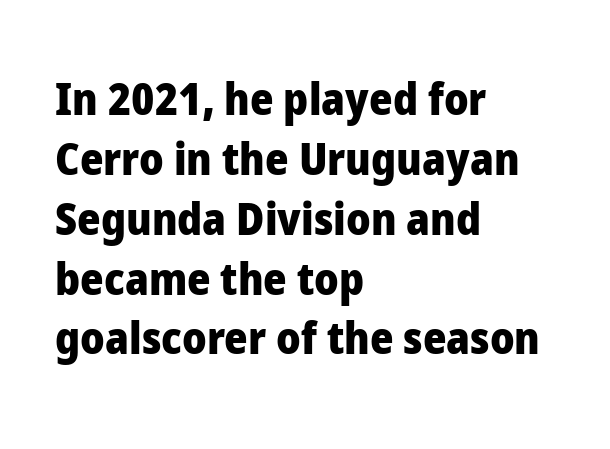
Q: Is the text bold? A: Yes.
Q: Is the text italic (slanted)? A: No, it is upright.
Q: Is the typeface a serif or a sans-serif typeface? A: Sans-serif.
Q: Is the text underlined? A: No.
Q: How is the paragraph aligned? A: Left-aligned.
Q: Is the spacing between letters normal or unusually wide? A: Normal.
Q: Is the spacing between lines tight, normal or loose? A: Normal.
Q: Width (condensed, normal, or wide)? A: Normal.
Q: Stroke contrast? A: Low.
Q: x-height? A: Medium.
Q: Monospaced? A: No.
